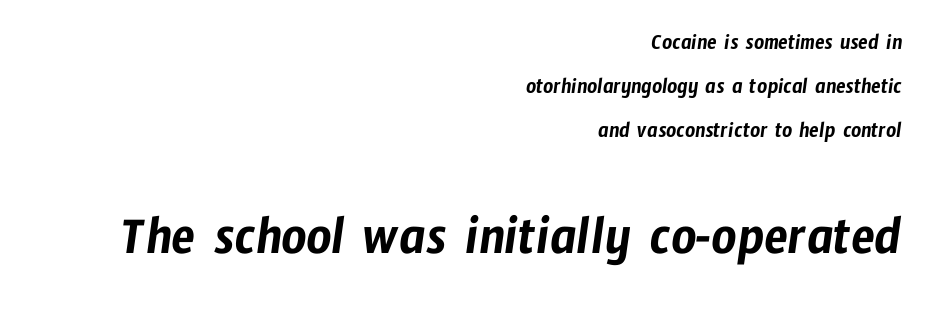
Q: Is the typeface a serif or a sans-serif typeface? A: Sans-serif.
Q: Is the text underlined? A: No.
Q: How is the paragraph aligned? A: Right-aligned.
Q: Is the spacing between letters normal or unusually wide? A: Normal.
Q: Is the spacing between lines tight, normal or loose? A: Loose.
Q: Which block of text is set in a larger size, the first (top) or the second (bottom)? A: The second (bottom) one.
Q: Width (condensed, normal, or wide)? A: Condensed.
Q: Stroke contrast? A: Low.
Q: x-height? A: Medium.
Q: Monospaced? A: No.
